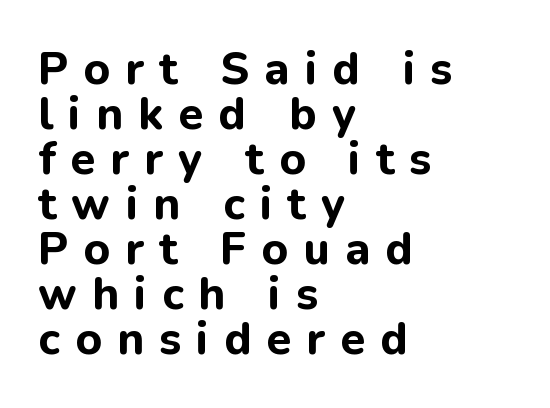
Q: Is the text bold? A: Yes.
Q: Is the text italic (slanted)? A: No, it is upright.
Q: Is the typeface a serif or a sans-serif typeface? A: Sans-serif.
Q: Is the text underlined? A: No.
Q: How is the paragraph aligned? A: Left-aligned.
Q: Is the spacing between letters normal or unusually wide? A: Unusually wide.
Q: Is the spacing between lines tight, normal or loose? A: Tight.
Q: Width (condensed, normal, or wide)? A: Normal.
Q: Stroke contrast? A: Low.
Q: x-height? A: Medium.
Q: Monospaced? A: No.
